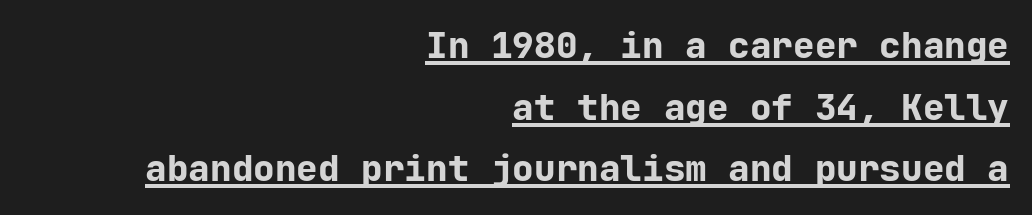
{"serif": "no", "italic": "no", "bold": "yes", "weight": "bold", "width": "normal", "stroke_contrast": "low", "x_height": "medium", "monospaced": "yes", "underline": "yes", "align": "right", "line_spacing_ratio": 1.71, "letter_spacing": "normal", "letter_spacing_em": 0.0, "glyph_px": 36}
